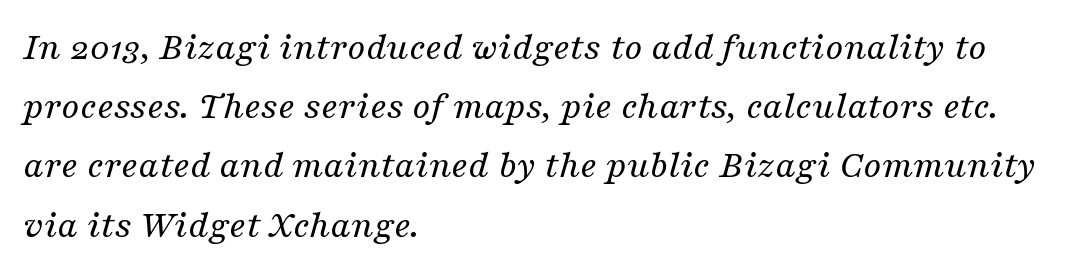
Is the type heavy? It reads as light-to-regular instead. A serif font was chosen for this passage. Character widths vary here, with narrow letters taking less room than wide ones. This rendering uses left alignment, leaving the right contour irregular. Default kerning and tracking; the words read as compact shapes.
